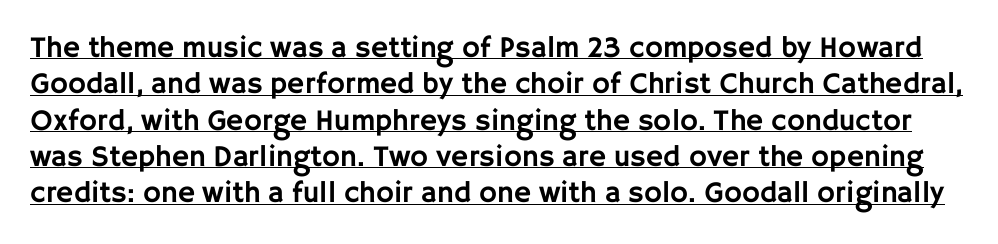
Q: Is the text italic (slanted)? A: No, it is upright.
Q: Is the typeface a serif or a sans-serif typeface? A: Sans-serif.
Q: Is the text underlined? A: Yes.
Q: Is the spacing between letters normal or unusually wide? A: Normal.
Q: Width (condensed, normal, or wide)? A: Normal.
Q: Stroke contrast? A: Low.
Q: x-height? A: Large.
Q: Monospaced? A: No.
